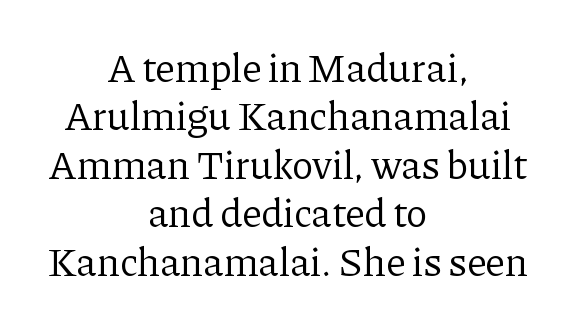
Q: Is the text bold? A: No.
Q: Is the text italic (slanted)? A: No, it is upright.
Q: Is the typeface a serif or a sans-serif typeface? A: Serif.
Q: Is the text underlined? A: No.
Q: How is the paragraph aligned? A: Centered.
Q: Is the spacing between letters normal or unusually wide? A: Normal.
Q: Width (condensed, normal, or wide)? A: Normal.
Q: Stroke contrast? A: Low.
Q: x-height? A: Medium.
Q: Monospaced? A: No.
